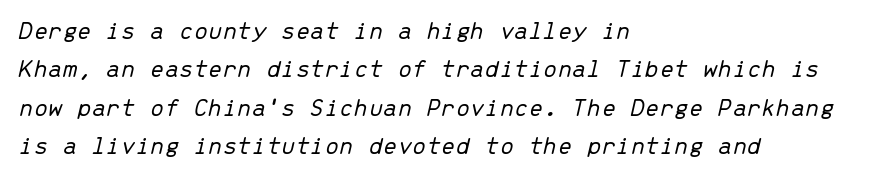
Q: Is the text bold? A: No.
Q: Is the text italic (slanted)? A: Yes, it leans right by about 13 degrees.
Q: Is the text underlined? A: No.
Q: How is the paragraph aligned? A: Left-aligned.
Q: Is the spacing between letters normal or unusually wide? A: Normal.
Q: Is the spacing between lines tight, normal or loose? A: Normal.
